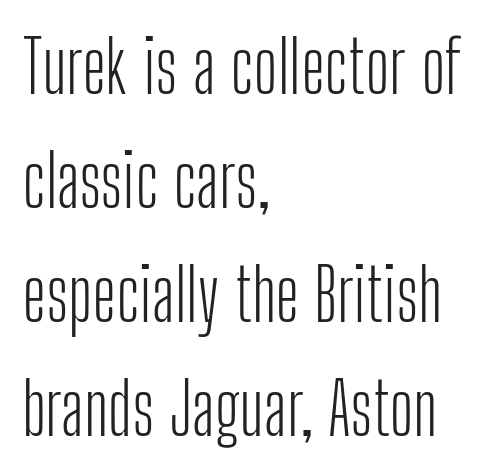
{"serif": "no", "italic": "no", "bold": "no", "weight": "light", "width": "condensed", "stroke_contrast": "low", "x_height": "medium", "monospaced": "no", "underline": "no", "align": "left", "line_spacing": "normal", "line_spacing_ratio": 1.56, "letter_spacing": "normal", "letter_spacing_em": 0.0, "glyph_px": 73}
